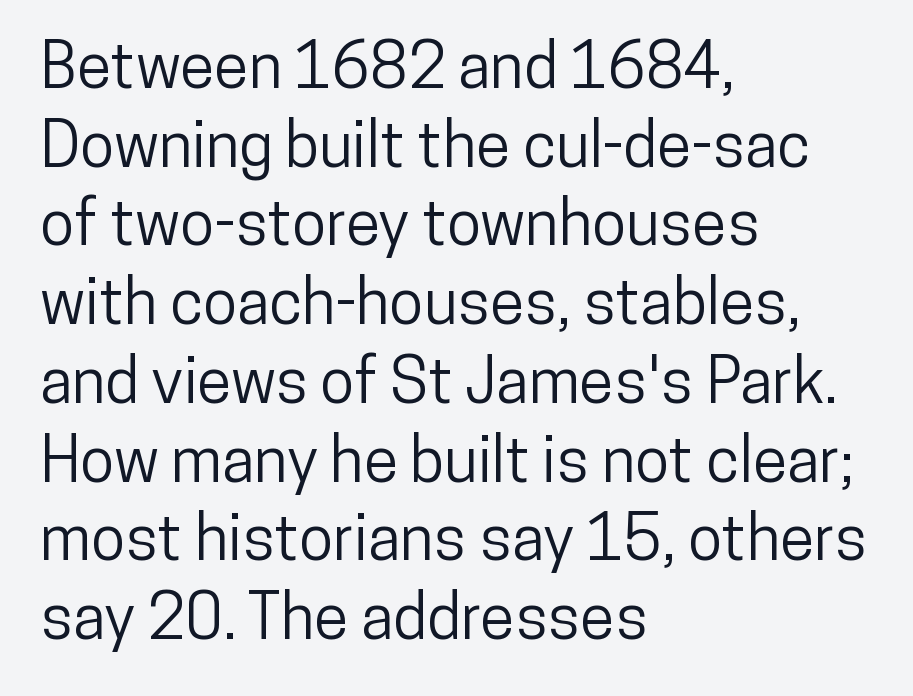
{"serif": "no", "italic": "no", "width": "condensed", "stroke_contrast": "low", "x_height": "medium", "monospaced": "no", "underline": "no", "align": "left", "line_spacing": "normal", "line_spacing_ratio": 1.25, "letter_spacing": "normal", "letter_spacing_em": 0.0, "glyph_px": 63}
